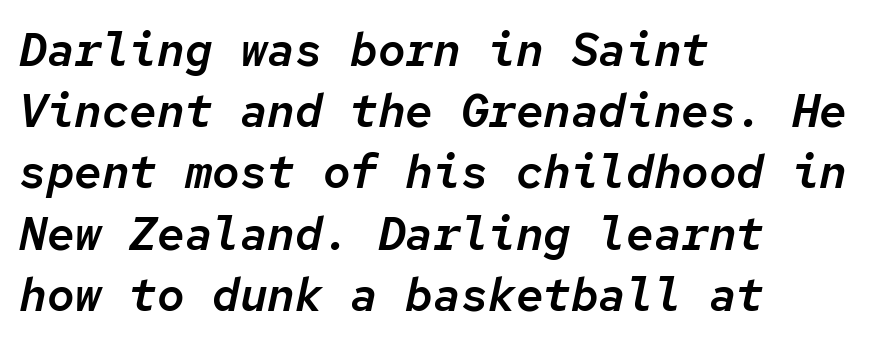
{"italic": "yes", "lean": "right", "slant_degrees": 12, "width": "normal", "stroke_contrast": "low", "x_height": "medium", "monospaced": "yes", "underline": "no", "align": "left", "line_spacing": "normal", "line_spacing_ratio": 1.33, "letter_spacing": "normal", "letter_spacing_em": 0.0, "glyph_px": 46}
